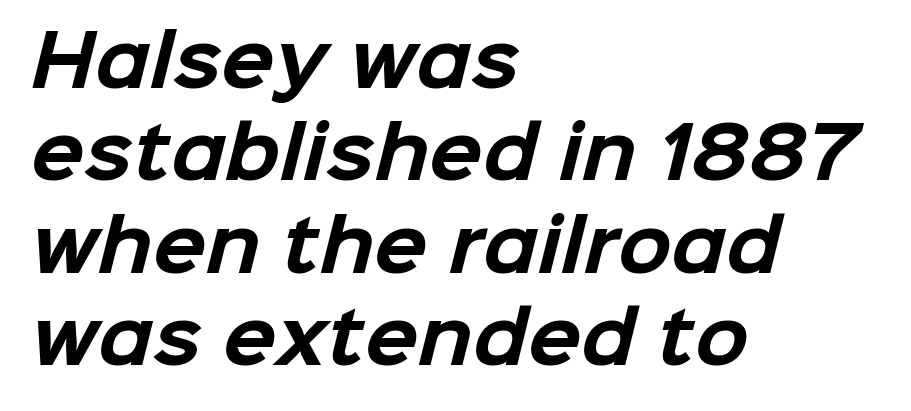
{"serif": "no", "bold": "yes", "weight": "bold", "width": "normal", "stroke_contrast": "low", "x_height": "medium", "monospaced": "no", "underline": "no", "align": "left", "line_spacing": "normal", "line_spacing_ratio": 1.32, "letter_spacing": "normal", "letter_spacing_em": 0.0, "glyph_px": 70}
